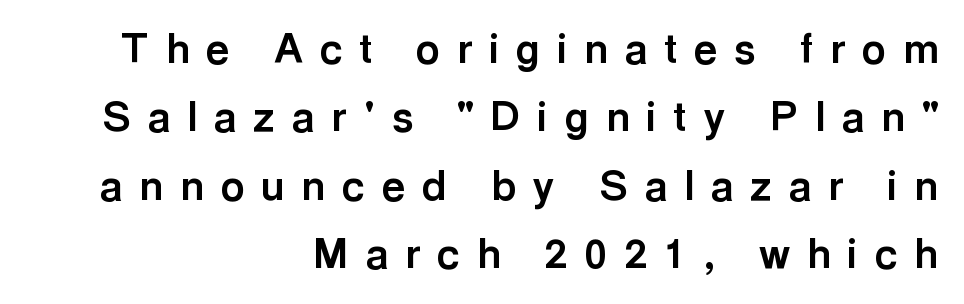
The image shows 41 px bold sans-serif type, upright; set right-aligned, normal line spacing (1.67x), unusually wide letter spacing (+0.41 em), not underlined; a medium x-height.
